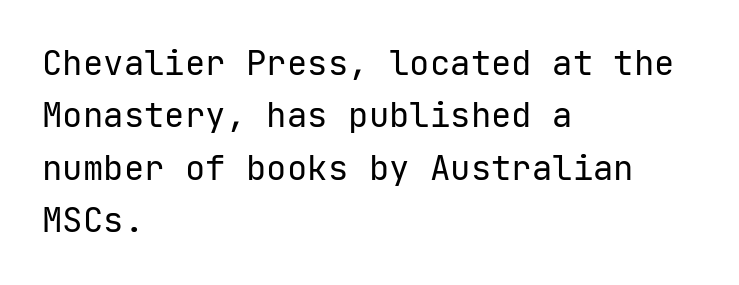
{"serif": "no", "italic": "no", "bold": "no", "weight": "regular", "width": "normal", "stroke_contrast": "low", "x_height": "medium", "monospaced": "yes", "underline": "no", "align": "left", "line_spacing": "normal", "line_spacing_ratio": 1.54, "letter_spacing": "normal", "letter_spacing_em": 0.0, "glyph_px": 34}
